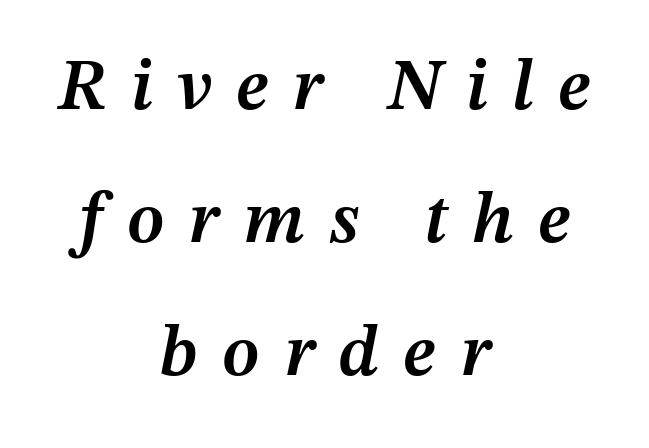
The image shows 72 px semibold type, italic (leaning right); set centered, line spacing 1.85x, unusually wide letter spacing (+0.34 em), not underlined; medium stroke contrast and a medium x-height.
